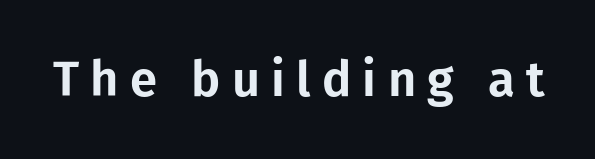
{"serif": "no", "italic": "no", "width": "normal", "stroke_contrast": "low", "x_height": "medium", "monospaced": "no", "underline": "no", "letter_spacing": "wide", "letter_spacing_em": 0.23, "glyph_px": 49}
